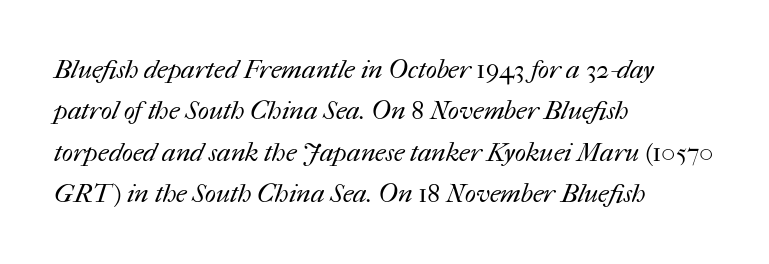
The cut favours lightness, reaching ordinary text weight at its darkest. One-word summary of the alignment: left. One glance says typical: line gaps are just what's usual. No word sits above an underline. The type is set solid horizontally, with unmodified tracking.
